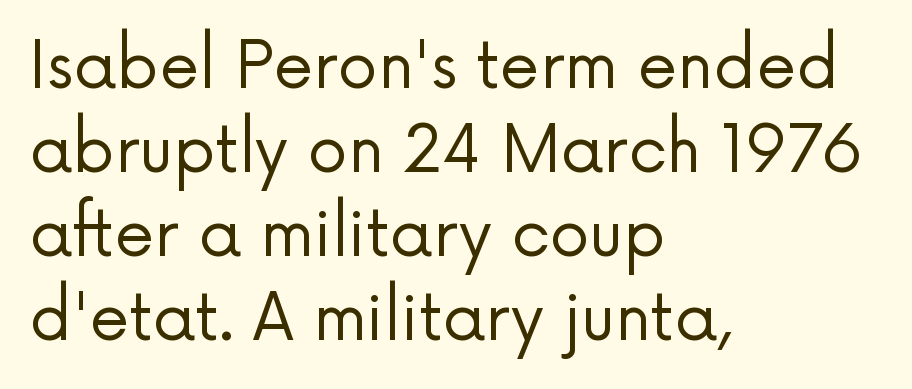
The image shows 64 px regular-weight sans-serif type, upright; set left-aligned, normal line spacing (1.31x), normal letter spacing, not underlined; low stroke contrast and a medium x-height.
